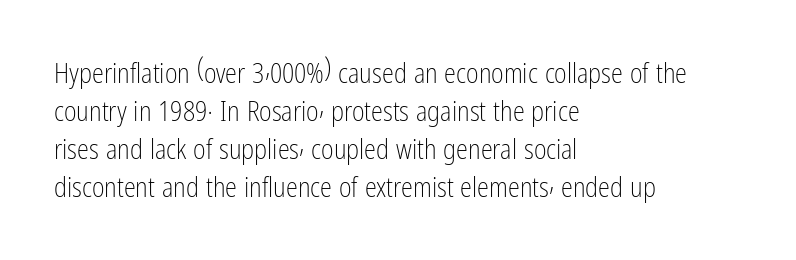
{"italic": "no", "bold": "no", "underline": "no", "align": "left", "line_spacing": "normal", "line_spacing_ratio": 1.41, "letter_spacing": "normal", "letter_spacing_em": 0.0, "glyph_px": 27}
